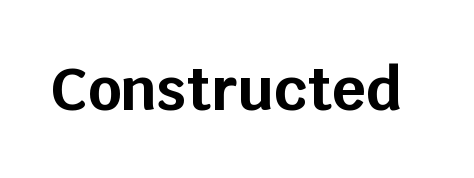
The strokes are fattened all the way to bold. This is roman type, the default non-slanted kind. Letters rest on an invisible, unmarked baseline. Nothing sits at the stroke ends, so this counts as sans-serif. Proportional: the letters do not fall into vertical columns.
